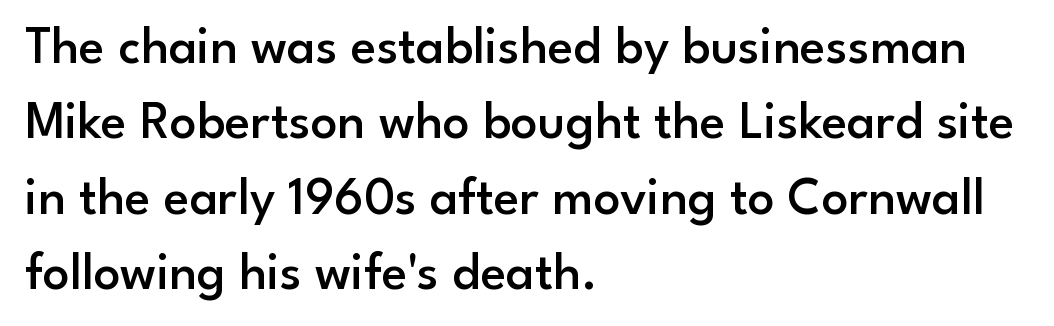
The image shows 53 px semibold sans-serif type, upright; set left-aligned, normal line spacing (1.42x), normal letter spacing, not underlined; low stroke contrast and a small x-height.
